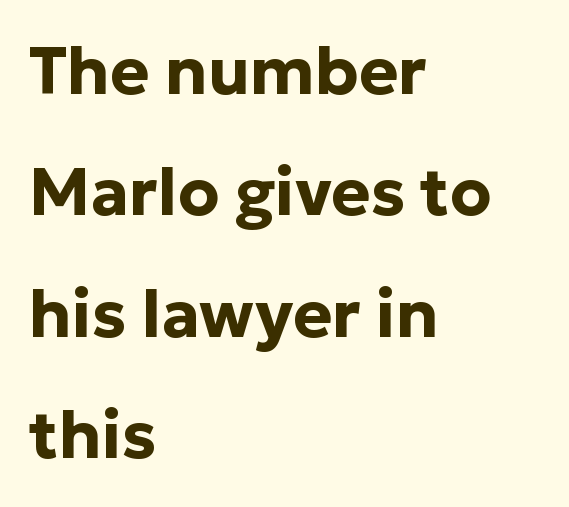
{"serif": "no", "italic": "no", "bold": "yes", "weight": "bold", "width": "normal", "stroke_contrast": "low", "x_height": "medium", "monospaced": "no", "underline": "no", "align": "left", "line_spacing_ratio": 1.84, "letter_spacing": "normal", "letter_spacing_em": 0.0, "glyph_px": 66}
